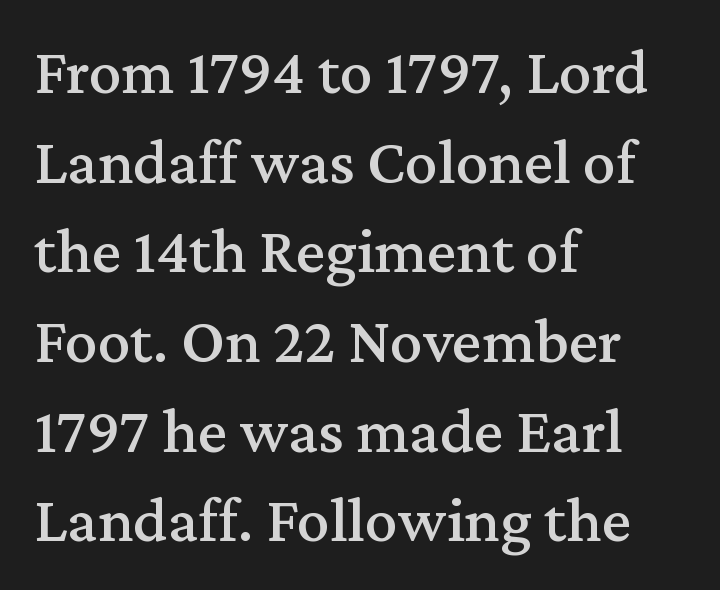
The image shows 65 px serif type, upright; set left-aligned, normal line spacing (1.38x), normal letter spacing, not underlined; medium stroke contrast and a medium x-height.
